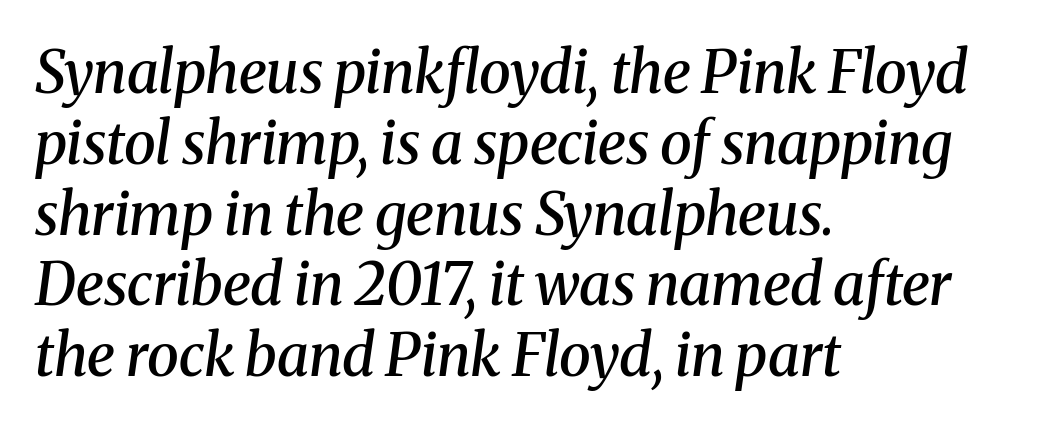
Q: Is the text bold? A: Semi-bold.
Q: Is the text italic (slanted)? A: Yes, it leans right by about 8 degrees.
Q: Is the typeface a serif or a sans-serif typeface? A: Serif.
Q: Is the text underlined? A: No.
Q: How is the paragraph aligned? A: Left-aligned.
Q: Is the spacing between letters normal or unusually wide? A: Normal.
Q: Width (condensed, normal, or wide)? A: Normal.
Q: Stroke contrast? A: Medium.
Q: x-height? A: Medium.
Q: Monospaced? A: No.
